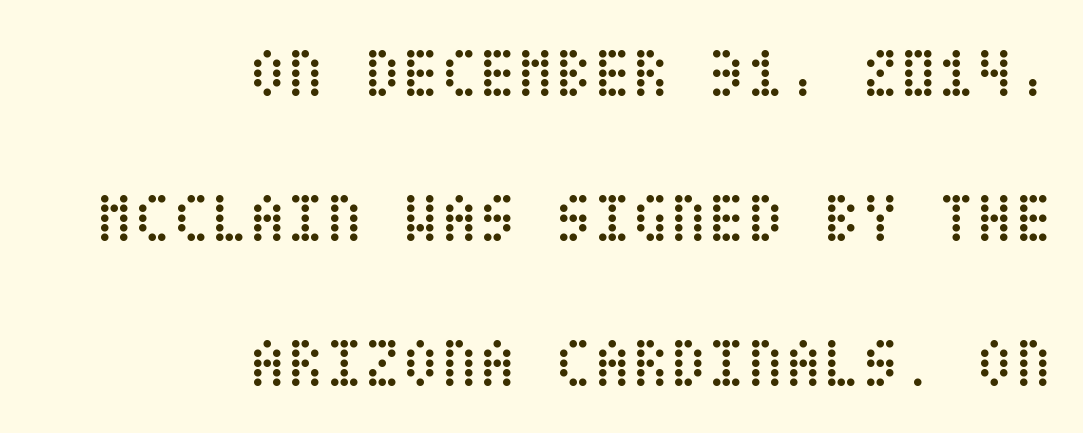
Q: Is the text bold? A: No.
Q: Is the text italic (slanted)? A: No, it is upright.
Q: Is the text underlined? A: No.
Q: How is the paragraph aligned? A: Right-aligned.
Q: Is the spacing between letters normal or unusually wide? A: Normal.
Q: Is the spacing between lines tight, normal or loose? A: Loose.
Q: Width (condensed, normal, or wide)? A: Condensed.
Q: Stroke contrast? A: Low.
Q: x-height? A: Large.
